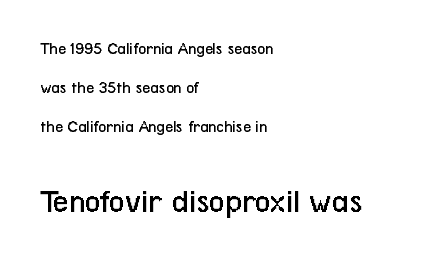
Character widths vary here, with narrow letters taking less room than wide ones. This rendering employs a face without finishing strokes, i.e., a sans-serif. No extra tracking has been applied to these lines. Heaviness? Minimal to ordinary, like unemphasized prose. The block sitting lower on the canvas is the one with enlarged characters. Baseline-to-baseline distance is far greater than the letter height.
